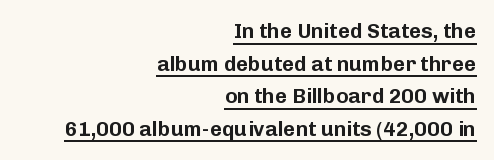
Q: Is the text italic (slanted)? A: No, it is upright.
Q: Is the text underlined? A: Yes.
Q: How is the paragraph aligned? A: Right-aligned.
Q: Is the spacing between letters normal or unusually wide? A: Normal.
Q: Is the spacing between lines tight, normal or loose? A: Normal.
